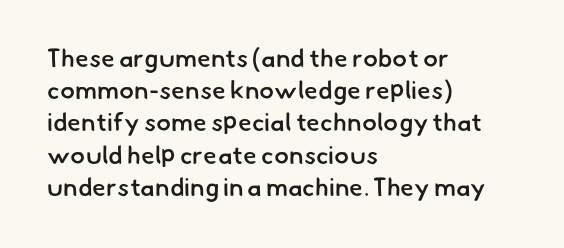
Q: Is the text bold? A: Semi-bold.
Q: Is the text underlined? A: No.
Q: How is the paragraph aligned? A: Left-aligned.
Q: Is the spacing between letters normal or unusually wide? A: Normal.
Q: Is the spacing between lines tight, normal or loose? A: Normal.
